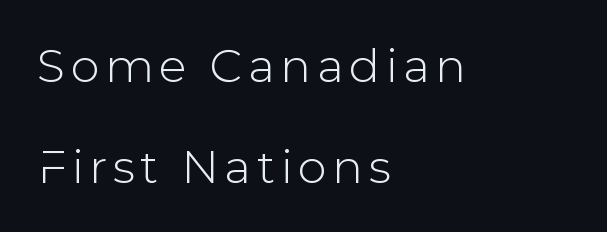
{"serif": "no", "italic": "no", "width": "normal", "stroke_contrast": "low", "x_height": "medium", "monospaced": "no", "underline": "no", "align": "left", "line_spacing": "loose", "line_spacing_ratio": 2.19, "glyph_px": 46}
